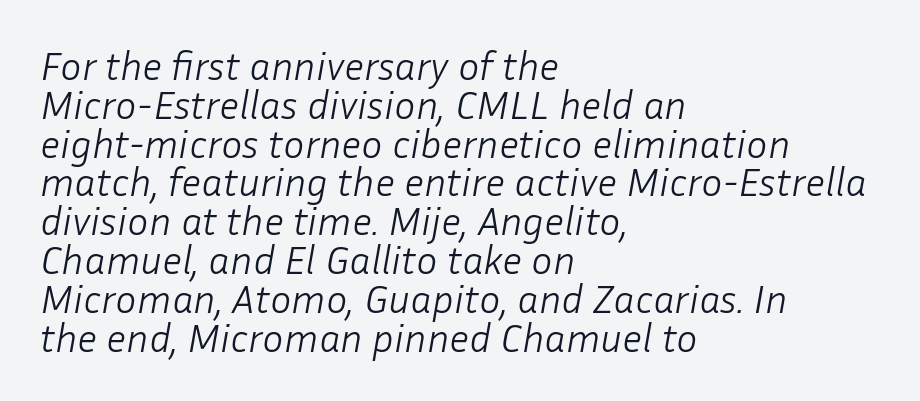
The image shows 40 px light type, italic (leaning right); set left-aligned, tight line spacing (0.97x), normal letter spacing, not underlined; low stroke contrast and a medium x-height.
